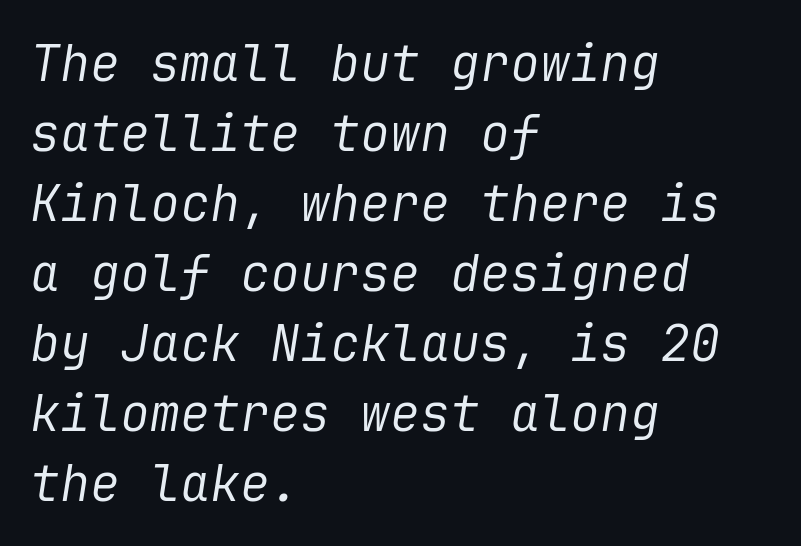
{"italic": "yes", "lean": "right", "slant_degrees": 9, "bold": "no", "weight": "regular", "width": "normal", "stroke_contrast": "low", "x_height": "medium", "underline": "no", "align": "left", "line_spacing": "normal", "line_spacing_ratio": 1.4, "letter_spacing": "normal", "letter_spacing_em": 0.0, "glyph_px": 50}
